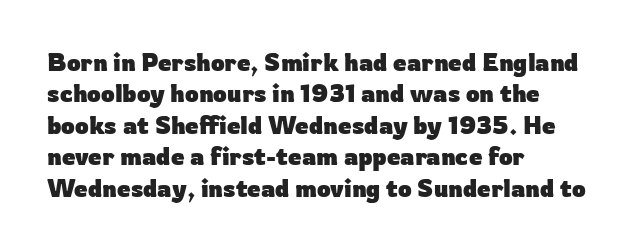
{"italic": "no", "bold": "yes", "underline": "no", "align": "left", "line_spacing": "normal", "line_spacing_ratio": 1.31, "letter_spacing": "normal", "letter_spacing_em": 0.0, "glyph_px": 24}
